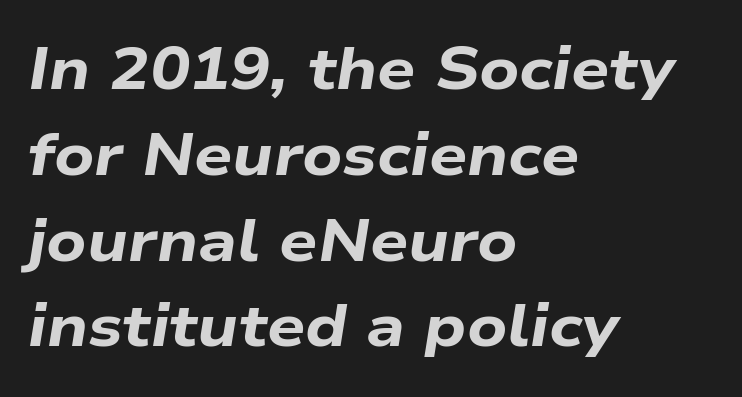
Q: Is the text bold? A: Yes.
Q: Is the text italic (slanted)? A: Yes, it leans right by about 9 degrees.
Q: Is the text underlined? A: No.
Q: How is the paragraph aligned? A: Left-aligned.
Q: Is the spacing between letters normal or unusually wide? A: Normal.
Q: Is the spacing between lines tight, normal or loose? A: Normal.
Q: Width (condensed, normal, or wide)? A: Wide.
Q: Stroke contrast? A: Low.
Q: x-height? A: Medium.
Q: Monospaced? A: No.
